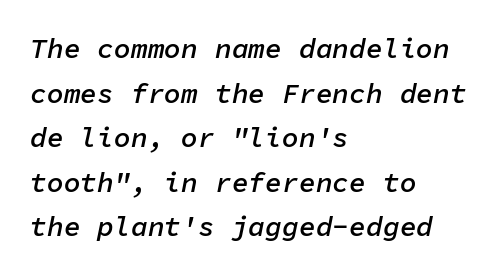
Q: Is the text bold? A: Semi-bold.
Q: Is the text italic (slanted)? A: Yes, it leans right by about 11 degrees.
Q: Is the text underlined? A: No.
Q: How is the paragraph aligned? A: Left-aligned.
Q: Is the spacing between letters normal or unusually wide? A: Normal.
Q: Is the spacing between lines tight, normal or loose? A: Normal.
Q: Width (condensed, normal, or wide)? A: Normal.
Q: Stroke contrast? A: Low.
Q: x-height? A: Medium.
Q: Monospaced? A: Yes.
